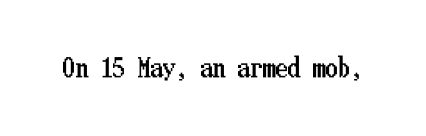
The image shows 25 px text type, upright; set normal letter spacing, not underlined.
